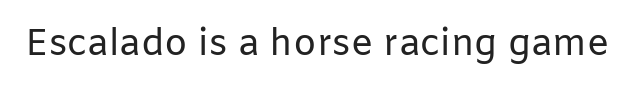
Weight: not bold — regular or lighter. Here the designer chose a conventional face with non-uniform glyph widths. The passage shown is typeset with a sans-serif family. The glyphs are unaccompanied by any horizontal stroke below them. The typography opts for an upright posture over an oblique one. Honestly, the letter spacing is just normal — you wouldn't notice it.
